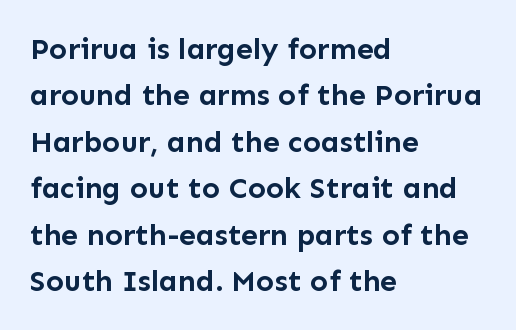
Q: Is the text bold? A: Yes.
Q: Is the text italic (slanted)? A: No, it is upright.
Q: Is the typeface a serif or a sans-serif typeface? A: Sans-serif.
Q: Is the text underlined? A: No.
Q: How is the paragraph aligned? A: Left-aligned.
Q: Is the spacing between letters normal or unusually wide? A: Normal.
Q: Is the spacing between lines tight, normal or loose? A: Normal.
Q: Width (condensed, normal, or wide)? A: Normal.
Q: Stroke contrast? A: Low.
Q: x-height? A: Medium.
Q: Monospaced? A: No.
